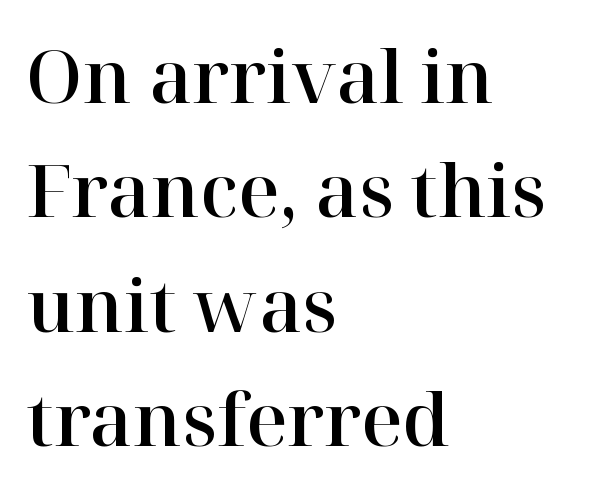
{"serif": "yes", "italic": "no", "width": "normal", "stroke_contrast": "high", "x_height": "medium", "monospaced": "no", "underline": "no", "align": "left", "line_spacing": "normal", "line_spacing_ratio": 1.59, "letter_spacing": "normal", "letter_spacing_em": 0.0, "glyph_px": 72}
